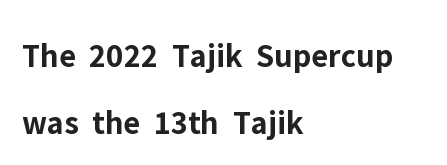
Q: Is the text bold? A: Yes.
Q: Is the text italic (slanted)? A: No, it is upright.
Q: Is the typeface a serif or a sans-serif typeface? A: Sans-serif.
Q: Is the text underlined? A: No.
Q: How is the paragraph aligned? A: Left-aligned.
Q: Is the spacing between letters normal or unusually wide? A: Normal.
Q: Is the spacing between lines tight, normal or loose? A: Loose.
Q: Width (condensed, normal, or wide)? A: Normal.
Q: Stroke contrast? A: Low.
Q: x-height? A: Medium.
Q: Monospaced? A: No.
